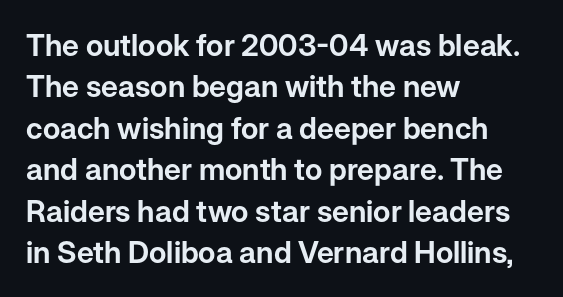
Q: Is the text italic (slanted)? A: No, it is upright.
Q: Is the typeface a serif or a sans-serif typeface? A: Sans-serif.
Q: Is the text underlined? A: No.
Q: How is the paragraph aligned? A: Left-aligned.
Q: Is the spacing between letters normal or unusually wide? A: Normal.
Q: Is the spacing between lines tight, normal or loose? A: Normal.
Q: Width (condensed, normal, or wide)? A: Normal.
Q: Stroke contrast? A: Low.
Q: x-height? A: Medium.
Q: Monospaced? A: No.
